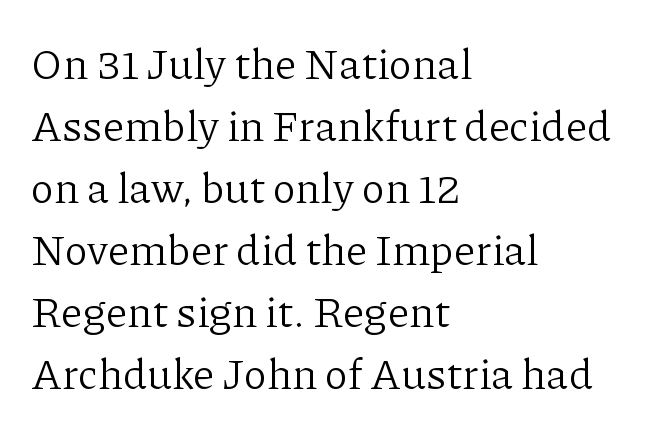
The string is rendered with underlining switched off. Tracking here is standard; glyphs follow each other at the usual distance. Character widths vary here, with narrow letters taking less room than wide ones. The lines sit at an ordinary, default distance from one another.
